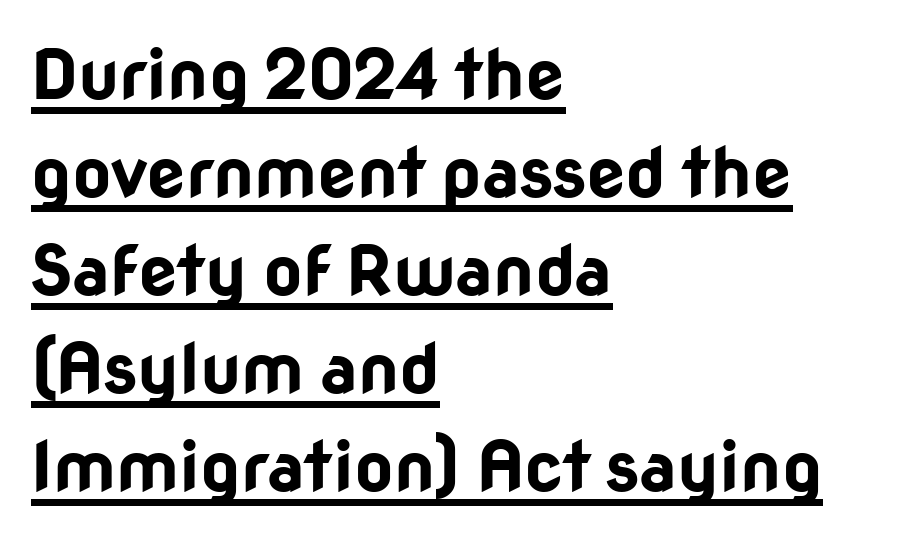
The image shows 69 px bold sans-serif type, upright; set left-aligned, normal line spacing (1.42x), normal letter spacing, underlined; low stroke contrast and a medium x-height.
